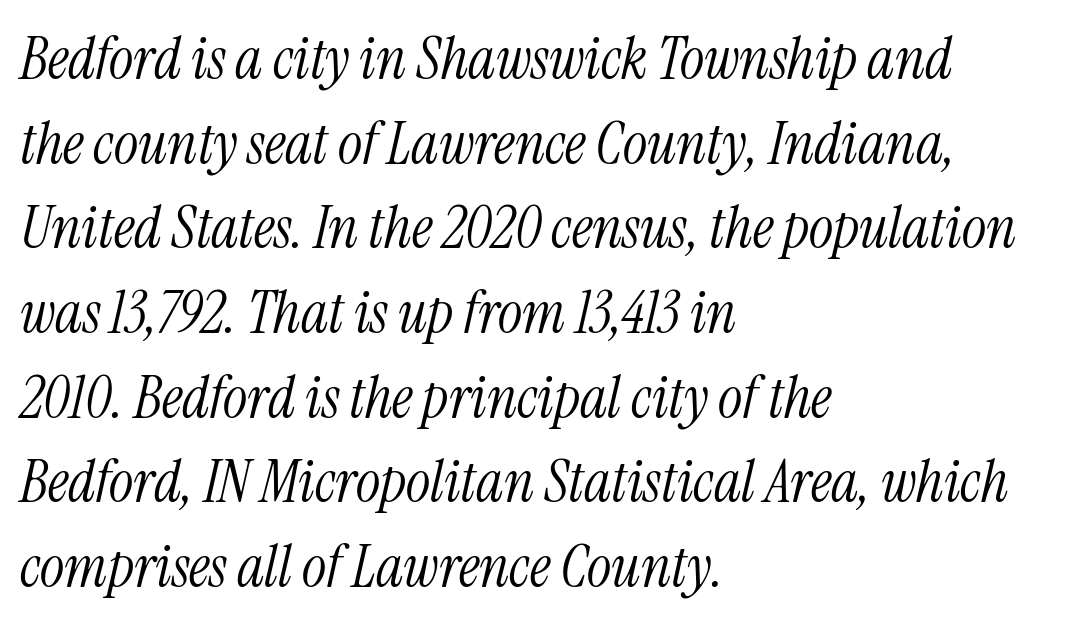
Every character sits at an angle, as italics do. The foot of each line stays bare and open. Here the designer chose a conventional face with non-uniform glyph widths. Leading: standard. The rag falls on the right side of this text block. Is the type heavy? It reads as light-to-regular instead.
